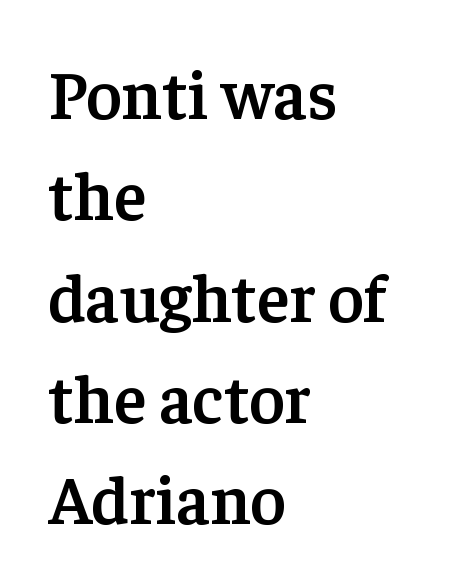
Q: Is the text bold? A: Semi-bold.
Q: Is the text italic (slanted)? A: No, it is upright.
Q: Is the typeface a serif or a sans-serif typeface? A: Serif.
Q: Is the text underlined? A: No.
Q: How is the paragraph aligned? A: Left-aligned.
Q: Is the spacing between letters normal or unusually wide? A: Normal.
Q: Is the spacing between lines tight, normal or loose? A: Normal.
Q: Width (condensed, normal, or wide)? A: Normal.
Q: Stroke contrast? A: Low.
Q: x-height? A: Medium.
Q: Monospaced? A: No.
